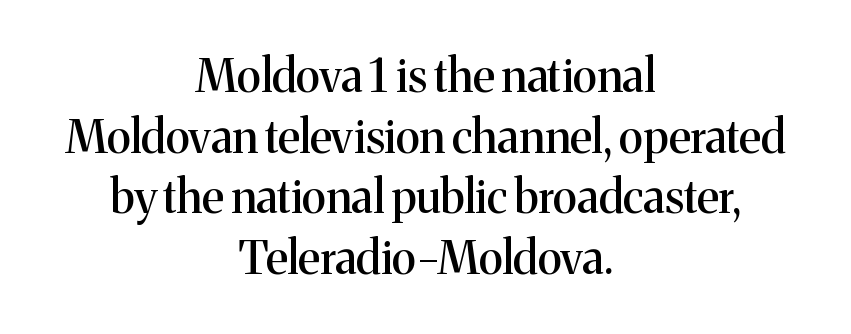
Q: Is the text italic (slanted)? A: No, it is upright.
Q: Is the typeface a serif or a sans-serif typeface? A: Serif.
Q: Is the text underlined? A: No.
Q: How is the paragraph aligned? A: Centered.
Q: Is the spacing between letters normal or unusually wide? A: Normal.
Q: Is the spacing between lines tight, normal or loose? A: Normal.
Q: Width (condensed, normal, or wide)? A: Normal.
Q: Stroke contrast? A: Medium.
Q: x-height? A: Medium.
Q: Monospaced? A: No.
